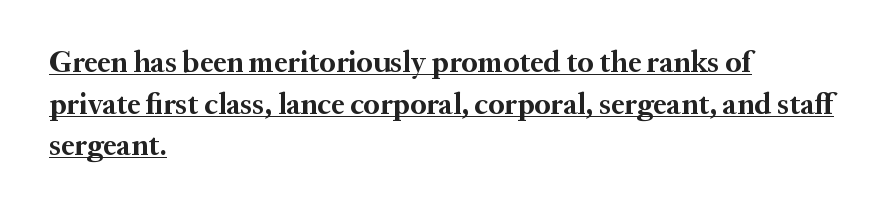
A typesetter would call this zero additional tracking. Do the characters align in a grid? No, the font is proportional. The lettering holds an erect, upright posture throughout. Examine the stroke ends and you'll spot serifs. Successive baselines arrive at the customary interval.
